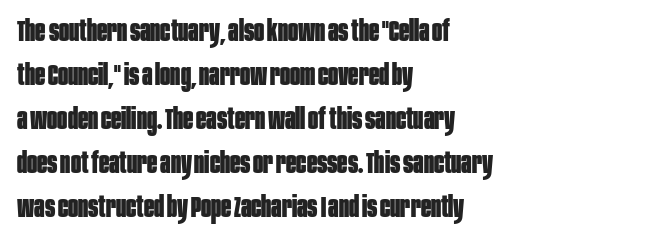
The image shows 30 px bold, condensed sans-serif type, upright; set left-aligned, normal line spacing (1.47x), normal letter spacing, not underlined; low stroke contrast and a large x-height.
